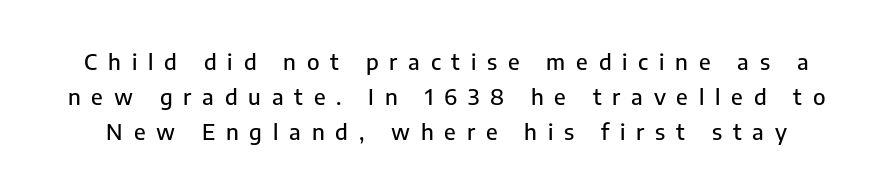
Q: Is the text italic (slanted)? A: No, it is upright.
Q: Is the text underlined? A: No.
Q: Is the spacing between letters normal or unusually wide? A: Unusually wide.
Q: Is the spacing between lines tight, normal or loose? A: Normal.
